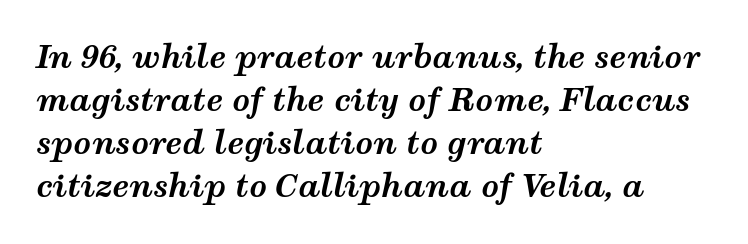
Normally led — the rows are evenly, conventionally spaced. This is heavy type, rendered in bold. Caption: multi-line text, flush left, ragged right. Rendered with sloped, italic letterforms. Has an underline been added? It has not.
